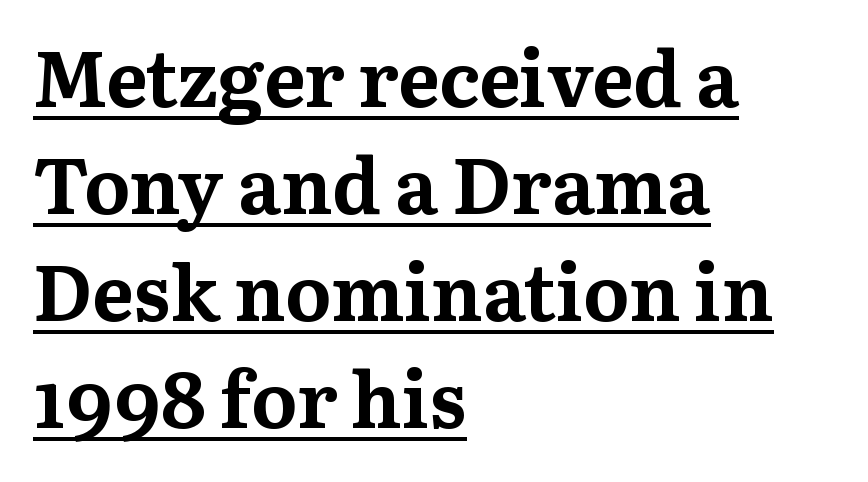
This rendering uses left alignment, leaving the right contour irregular. Quick note: not italic, upright. Tracking here is standard; glyphs follow each other at the usual distance. Heavy-handed strokes throughout: this text is bold.
